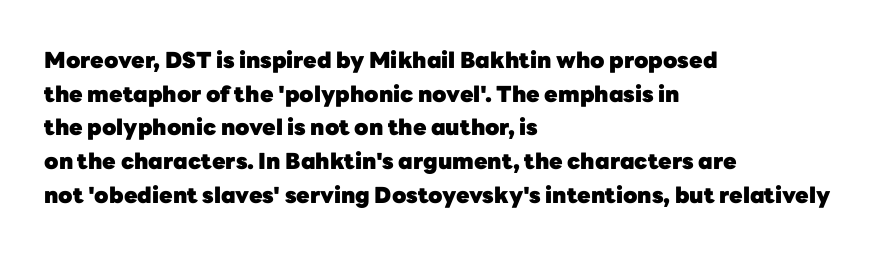
The image shows 22 px bold type, upright; set left-aligned, normal line spacing (1.53x), normal letter spacing, not underlined.
